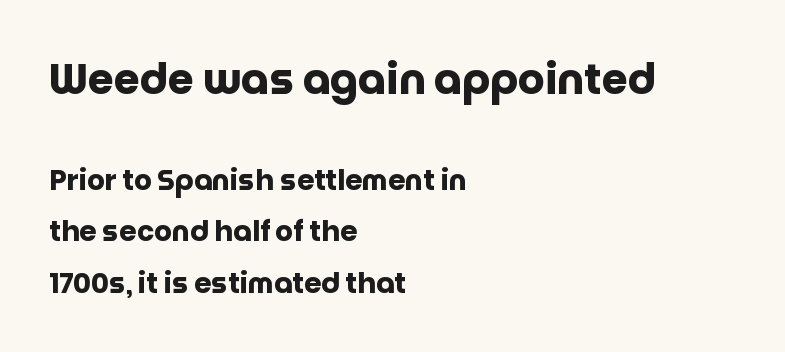
{"serif": "no", "italic": "no", "bold": "yes", "weight": "heavy", "width": "normal", "stroke_contrast": "low", "x_height": "large", "monospaced": "no", "underline": "no", "align": "left", "line_spacing_ratio": 1.84, "letter_spacing": "normal", "letter_spacing_em": 0.0, "larger_block": "first", "size_ratio": 1.5, "glyph_px": 42}
